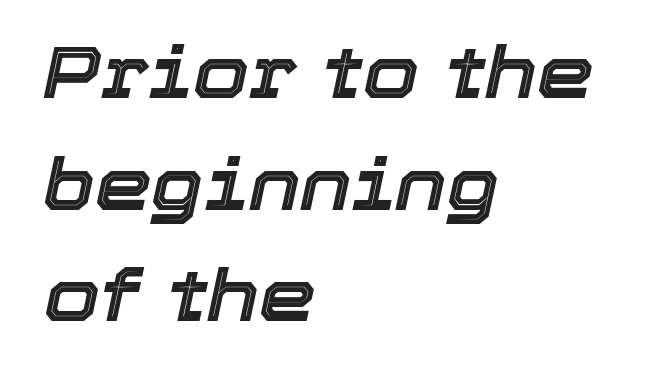
Q: Is the text italic (slanted)? A: Yes, it leans right by about 12 degrees.
Q: Is the text underlined? A: No.
Q: How is the paragraph aligned? A: Left-aligned.
Q: Is the spacing between letters normal or unusually wide? A: Normal.
Q: Is the spacing between lines tight, normal or loose? A: Normal.
Q: Width (condensed, normal, or wide)? A: Normal.
Q: x-height? A: Medium.
Q: Monospaced? A: No.
